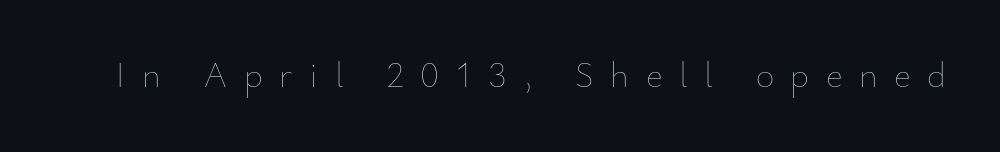
Q: Is the text bold? A: No.
Q: Is the text italic (slanted)? A: No, it is upright.
Q: Is the text underlined? A: No.
Q: Is the spacing between letters normal or unusually wide? A: Unusually wide.
Q: Width (condensed, normal, or wide)? A: Normal.
Q: Stroke contrast? A: Low.
Q: x-height? A: Small.
Q: Monospaced? A: No.
